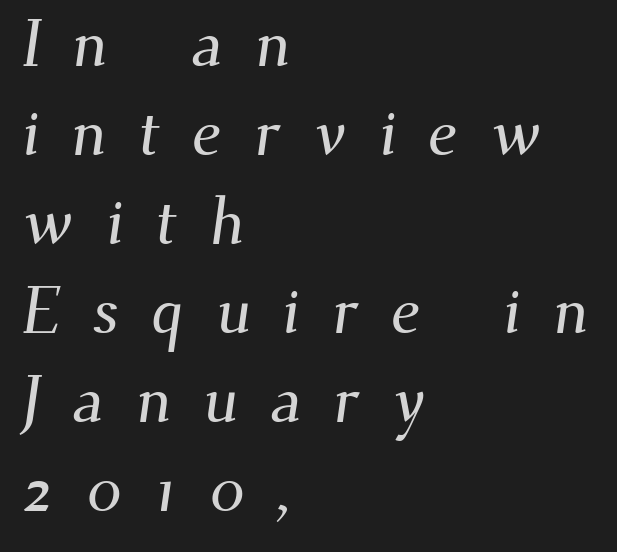
Q: Is the typeface a serif or a sans-serif typeface? A: Serif.
Q: Is the text underlined? A: No.
Q: How is the paragraph aligned? A: Left-aligned.
Q: Is the spacing between letters normal or unusually wide? A: Unusually wide.
Q: Is the spacing between lines tight, normal or loose? A: Normal.
Q: Width (condensed, normal, or wide)? A: Normal.
Q: Stroke contrast? A: Medium.
Q: x-height? A: Small.
Q: Monospaced? A: No.
